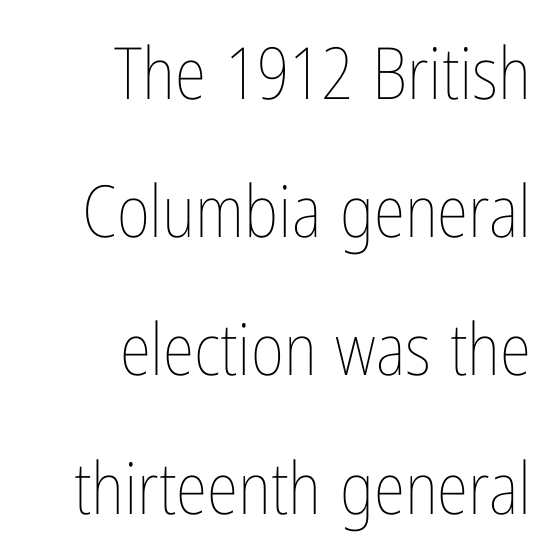
The image shows 72 px thin, condensed type, upright; set right-aligned, loose line spacing (1.92x), normal letter spacing, not underlined; low stroke contrast and a medium x-height.
